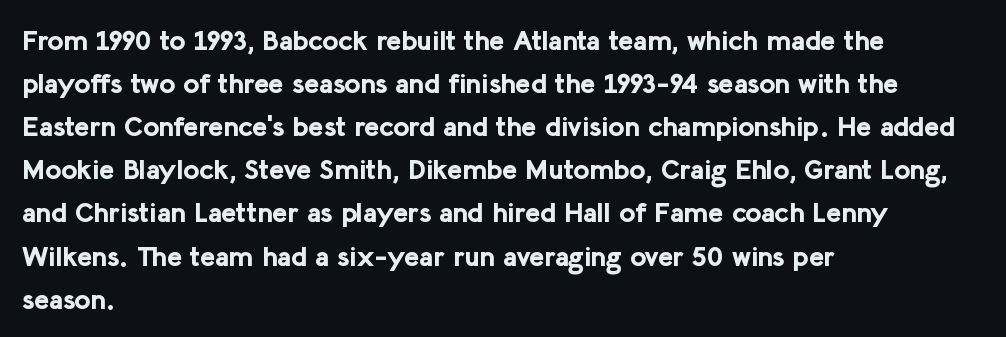
The image shows 28 px bold sans-serif type, upright; set left-aligned, normal line spacing (1.54x), normal letter spacing, not underlined; low stroke contrast and a medium x-height.
